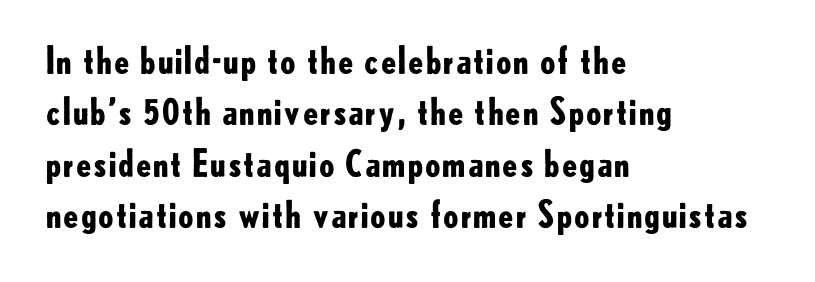
Q: Is the text bold? A: Yes.
Q: Is the text italic (slanted)? A: No, it is upright.
Q: Is the typeface a serif or a sans-serif typeface? A: Sans-serif.
Q: Is the text underlined? A: No.
Q: How is the paragraph aligned? A: Left-aligned.
Q: Is the spacing between letters normal or unusually wide? A: Normal.
Q: Is the spacing between lines tight, normal or loose? A: Normal.
Q: Width (condensed, normal, or wide)? A: Normal.
Q: Stroke contrast? A: Low.
Q: x-height? A: Small.
Q: Monospaced? A: No.
